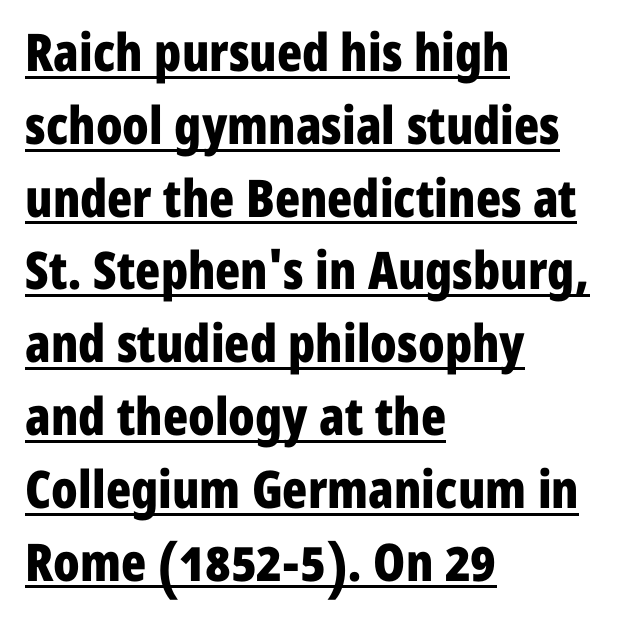
The lettering is marked with a stroke running underneath it. The letters sit at their default tracking, neither squeezed nor spread. The lettering holds an erect, upright posture throughout. Plenty of ink on the page — the face is bold.
